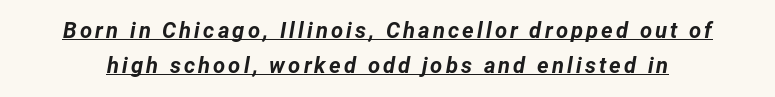
{"italic": "yes", "lean": "right", "slant_degrees": 12, "bold": "yes", "underline": "yes", "line_spacing": "normal", "line_spacing_ratio": 1.61, "glyph_px": 22}
